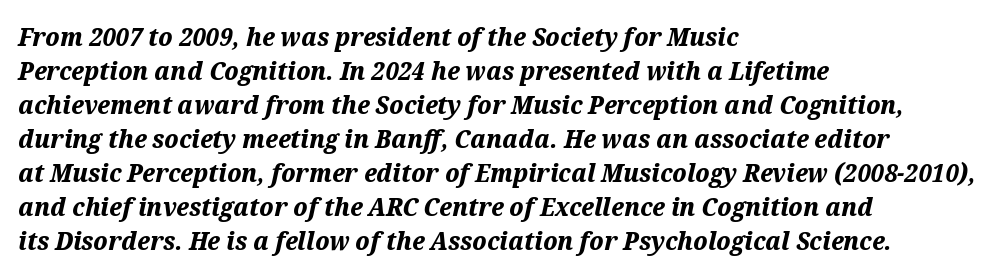
The image shows 26 px bold type, italic (leaning right); set left-aligned, normal line spacing (1.31x), normal letter spacing, not underlined.
